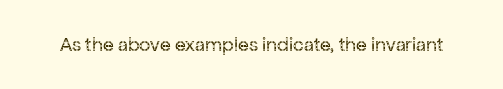
Posture: upright roman. Short note: letters normally spaced. The weight would be labelled regular, book, light, or lighter still. Lines of text with bare space underneath.
